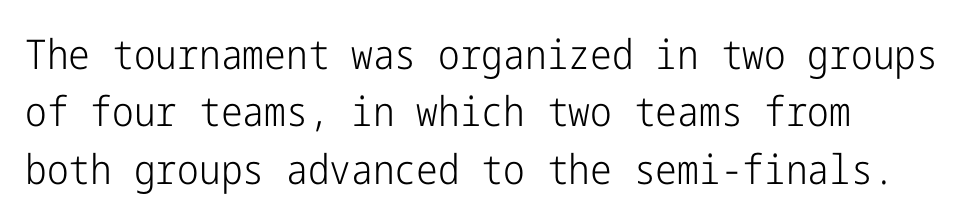
The words here are not underlined. Compared with typical paragraphs, the rows here are spaced about the same. The characters are drawn with everyday or finer stroke widths. Does the type have serifs? No, each stem ends abruptly.
